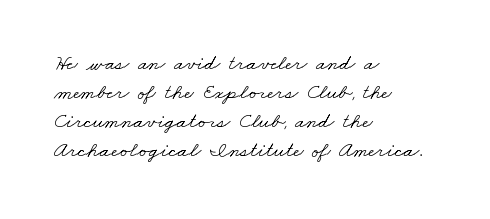
The image shows 22 px text type; set left-aligned, normal line spacing (1.32x), normal letter spacing, not underlined.
